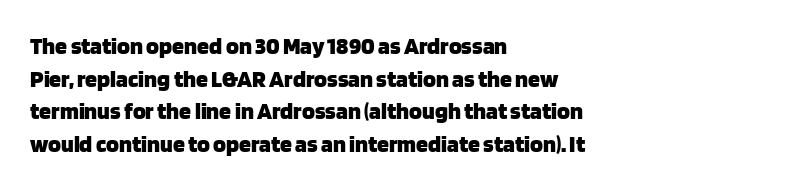
The image shows 24 px bold type, upright; set left-aligned, normal line spacing (1.36x), normal letter spacing, not underlined.
